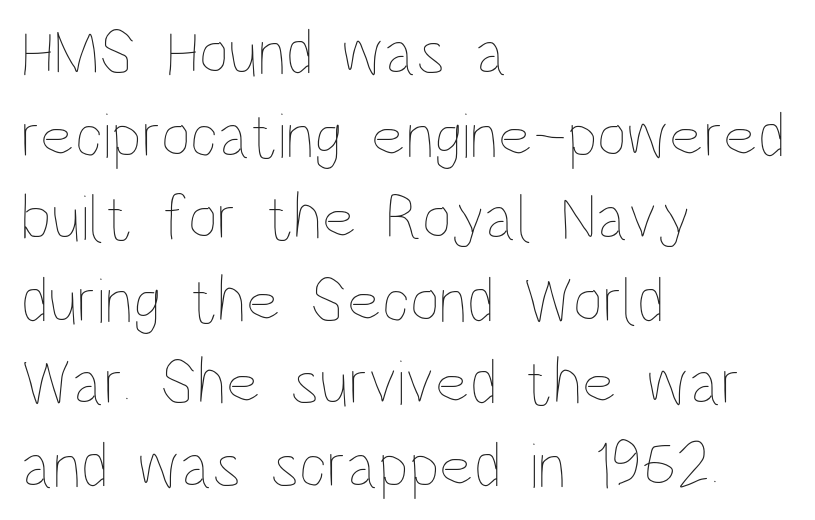
Q: Is the text bold? A: No.
Q: Is the text italic (slanted)? A: No, it is upright.
Q: Is the text underlined? A: No.
Q: How is the paragraph aligned? A: Left-aligned.
Q: Is the spacing between letters normal or unusually wide? A: Normal.
Q: Is the spacing between lines tight, normal or loose? A: Normal.
Q: Width (condensed, normal, or wide)? A: Condensed.
Q: Stroke contrast? A: Low.
Q: x-height? A: Large.
Q: Monospaced? A: No.
